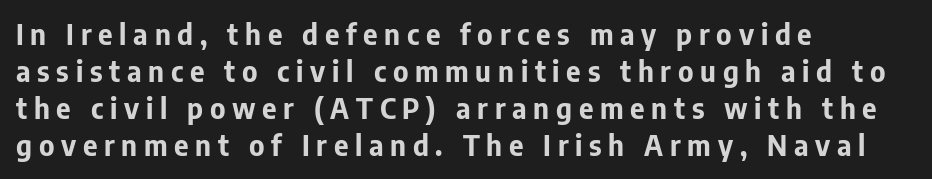
Q: Is the text bold? A: Yes.
Q: Is the text italic (slanted)? A: No, it is upright.
Q: Is the typeface a serif or a sans-serif typeface? A: Sans-serif.
Q: Is the text underlined? A: No.
Q: How is the paragraph aligned? A: Left-aligned.
Q: Is the spacing between letters normal or unusually wide? A: Unusually wide.
Q: Is the spacing between lines tight, normal or loose? A: Normal.
Q: Width (condensed, normal, or wide)? A: Normal.
Q: Stroke contrast? A: Low.
Q: x-height? A: Medium.
Q: Monospaced? A: No.
